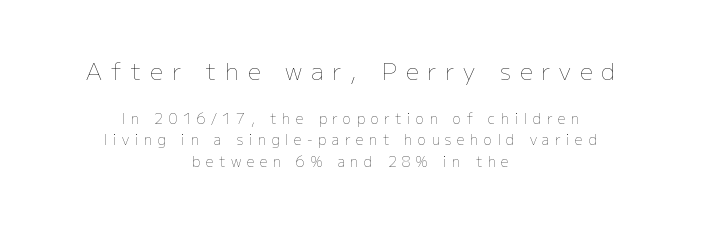
{"italic": "no", "bold": "no", "underline": "no", "align": "center", "line_spacing": "normal", "line_spacing_ratio": 1.54, "letter_spacing": "wide", "letter_spacing_em": 0.39, "larger_block": "first", "size_ratio": 1.64, "glyph_px": 23}
